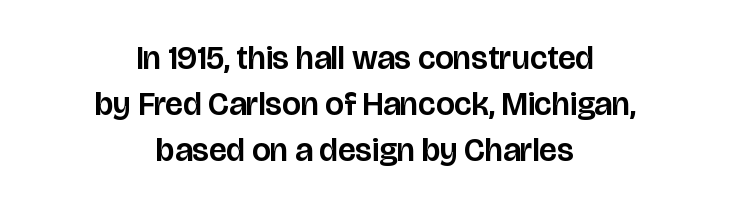
Q: Is the text italic (slanted)? A: No, it is upright.
Q: Is the typeface a serif or a sans-serif typeface? A: Sans-serif.
Q: Is the text underlined? A: No.
Q: How is the paragraph aligned? A: Centered.
Q: Is the spacing between letters normal or unusually wide? A: Normal.
Q: Is the spacing between lines tight, normal or loose? A: Normal.
Q: Width (condensed, normal, or wide)? A: Normal.
Q: Stroke contrast? A: Low.
Q: x-height? A: Large.
Q: Monospaced? A: No.
